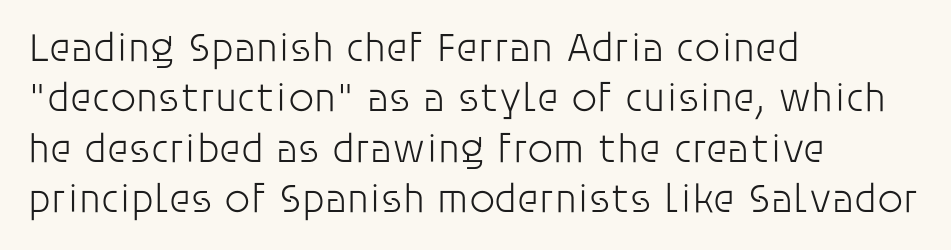
The image shows 41 px light sans-serif type, upright; set left-aligned, line spacing 1.23x, normal letter spacing, not underlined; low stroke contrast and a large x-height.
